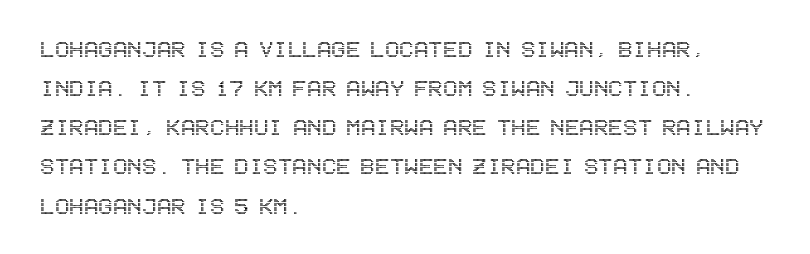
{"italic": "no", "underline": "no", "align": "left", "line_spacing": "normal", "line_spacing_ratio": 1.45, "letter_spacing": "normal", "letter_spacing_em": 0.0, "glyph_px": 27}
